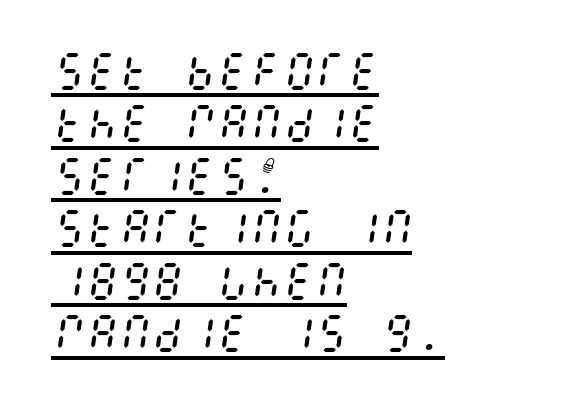
The image shows 41 px regular-weight, condensed type, italic (leaning right); set left-aligned, normal line spacing (1.28x), normal letter spacing, underlined; medium stroke contrast and a large x-height.
